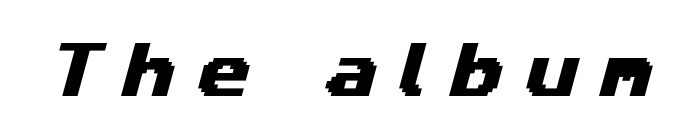
Q: Is the typeface a serif or a sans-serif typeface? A: Sans-serif.
Q: Is the text underlined? A: No.
Q: Is the spacing between letters normal or unusually wide? A: Unusually wide.
Q: Width (condensed, normal, or wide)? A: Wide.
Q: Stroke contrast? A: Medium.
Q: x-height? A: Medium.
Q: Monospaced? A: No.
